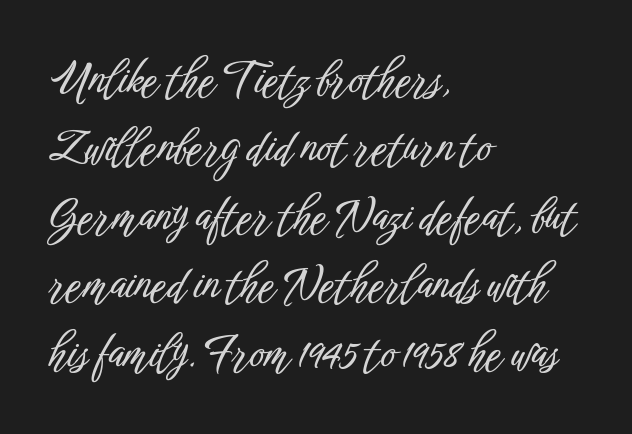
{"serif": "no", "width": "condensed", "stroke_contrast": "low", "x_height": "medium", "monospaced": "no", "underline": "no", "align": "left", "line_spacing": "normal", "line_spacing_ratio": 1.52, "letter_spacing": "normal", "letter_spacing_em": 0.0, "glyph_px": 45}
